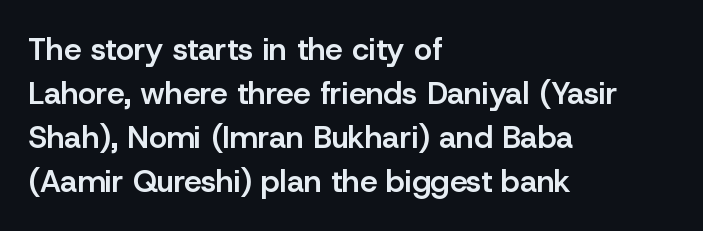
Q: Is the text bold? A: Semi-bold.
Q: Is the text italic (slanted)? A: No, it is upright.
Q: Is the typeface a serif or a sans-serif typeface? A: Sans-serif.
Q: Is the text underlined? A: No.
Q: How is the paragraph aligned? A: Left-aligned.
Q: Is the spacing between letters normal or unusually wide? A: Normal.
Q: Is the spacing between lines tight, normal or loose? A: Normal.
Q: Width (condensed, normal, or wide)? A: Normal.
Q: Stroke contrast? A: Low.
Q: x-height? A: Medium.
Q: Monospaced? A: No.
